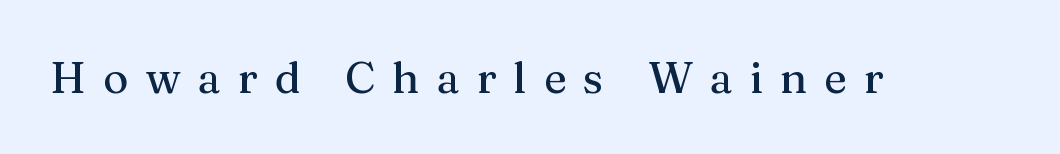
Lines of text with bare space underneath. The face used here is rendered with a markedly widened letterfit. Serif or sans? Serif — the stroke terminals have little feet. Designer's note — italics off, roman on. Think of a printed novel: that variable character pitch is what you see here.
